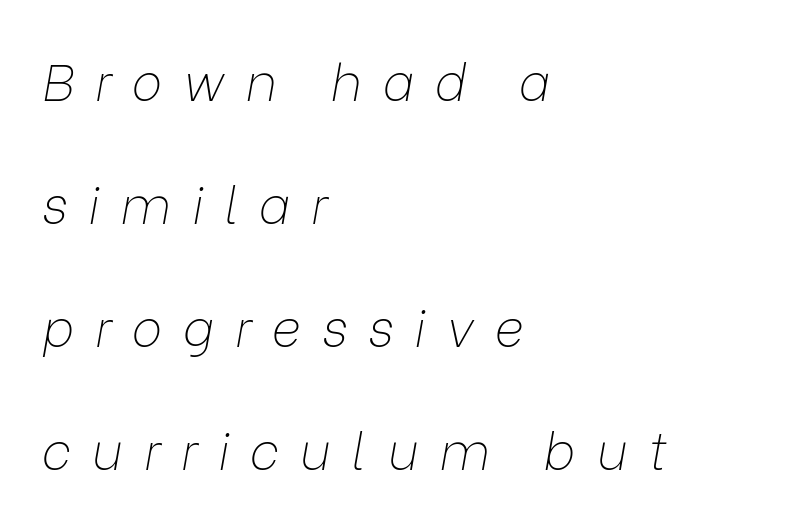
{"italic": "yes", "lean": "right", "slant_degrees": 9, "bold": "no", "weight": "thin", "width": "normal", "stroke_contrast": "low", "x_height": "medium", "monospaced": "no", "underline": "no", "align": "left", "line_spacing": "loose", "line_spacing_ratio": 2.41, "letter_spacing": "wide", "letter_spacing_em": 0.41, "glyph_px": 51}
